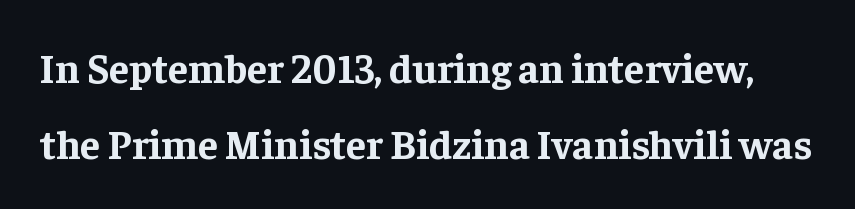
Q: Is the text bold? A: Yes.
Q: Is the text italic (slanted)? A: No, it is upright.
Q: Is the typeface a serif or a sans-serif typeface? A: Serif.
Q: Is the text underlined? A: No.
Q: Is the spacing between letters normal or unusually wide? A: Normal.
Q: Width (condensed, normal, or wide)? A: Normal.
Q: Stroke contrast? A: Low.
Q: x-height? A: Medium.
Q: Monospaced? A: No.
